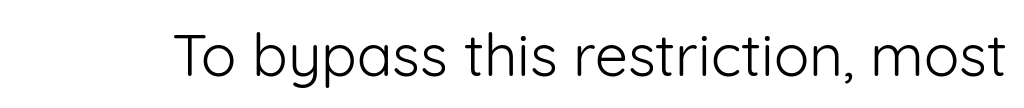
{"serif": "no", "italic": "no", "bold": "no", "weight": "light", "width": "normal", "stroke_contrast": "low", "x_height": "medium", "monospaced": "no", "underline": "no", "letter_spacing": "normal", "letter_spacing_em": 0.0, "glyph_px": 59}
